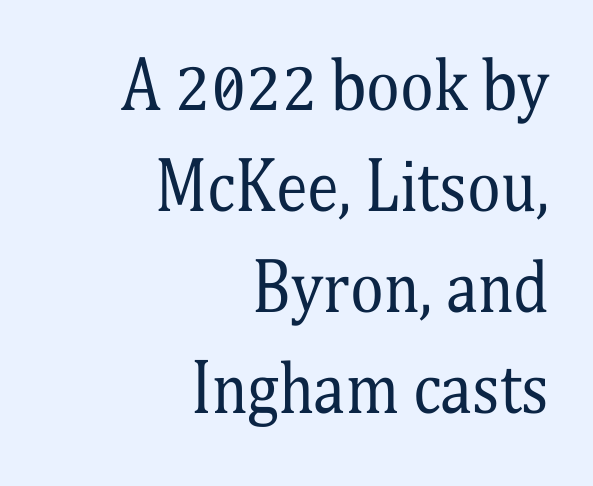
Q: Is the text bold? A: No.
Q: Is the text italic (slanted)? A: No, it is upright.
Q: Is the typeface a serif or a sans-serif typeface? A: Serif.
Q: Is the text underlined? A: No.
Q: How is the paragraph aligned? A: Right-aligned.
Q: Is the spacing between letters normal or unusually wide? A: Normal.
Q: Is the spacing between lines tight, normal or loose? A: Normal.
Q: Width (condensed, normal, or wide)? A: Condensed.
Q: Stroke contrast? A: Medium.
Q: x-height? A: Medium.
Q: Monospaced? A: No.
